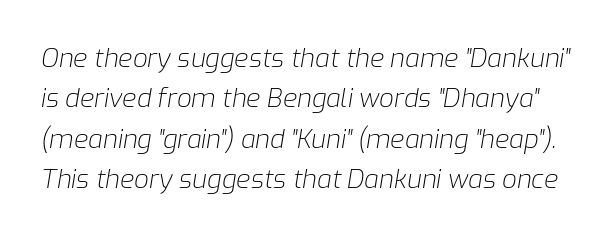
Q: Is the text bold? A: No.
Q: Is the text italic (slanted)? A: Yes, it leans right by about 9 degrees.
Q: Is the text underlined? A: No.
Q: Is the spacing between letters normal or unusually wide? A: Normal.
Q: Is the spacing between lines tight, normal or loose? A: Normal.
